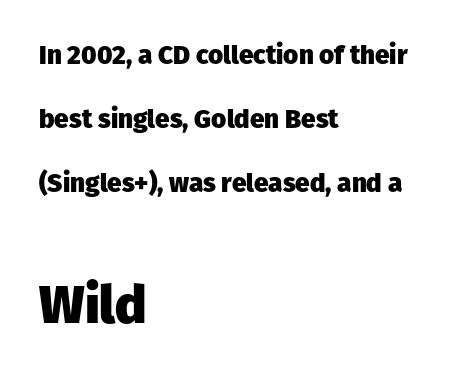
Q: Is the text bold? A: Yes.
Q: Is the text italic (slanted)? A: No, it is upright.
Q: Is the typeface a serif or a sans-serif typeface? A: Sans-serif.
Q: Is the text underlined? A: No.
Q: How is the paragraph aligned? A: Left-aligned.
Q: Is the spacing between letters normal or unusually wide? A: Normal.
Q: Is the spacing between lines tight, normal or loose? A: Loose.
Q: Which block of text is set in a larger size, the first (top) or the second (bottom)? A: The second (bottom) one.
Q: Width (condensed, normal, or wide)? A: Normal.
Q: Stroke contrast? A: Low.
Q: x-height? A: Medium.
Q: Monospaced? A: No.
